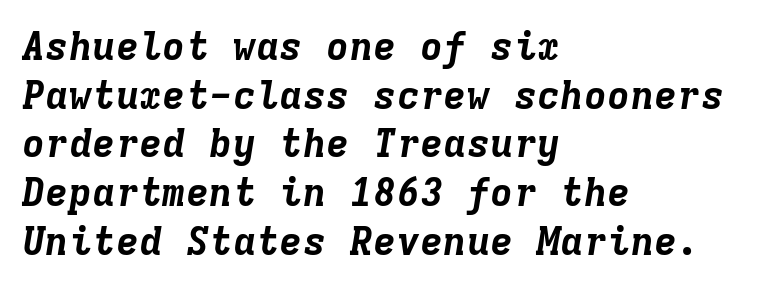
The image shows 39 px bold type, italic (leaning right), monospaced; set left-aligned, normal line spacing (1.25x), normal letter spacing, not underlined; low stroke contrast and a medium x-height.
